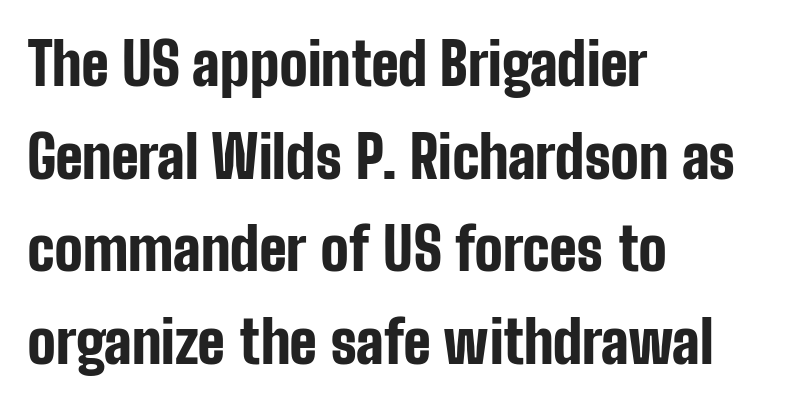
Q: Is the text bold? A: Yes.
Q: Is the text italic (slanted)? A: No, it is upright.
Q: Is the typeface a serif or a sans-serif typeface? A: Sans-serif.
Q: Is the text underlined? A: No.
Q: How is the paragraph aligned? A: Left-aligned.
Q: Is the spacing between letters normal or unusually wide? A: Normal.
Q: Is the spacing between lines tight, normal or loose? A: Normal.
Q: Width (condensed, normal, or wide)? A: Condensed.
Q: Stroke contrast? A: Low.
Q: x-height? A: Medium.
Q: Monospaced? A: No.
